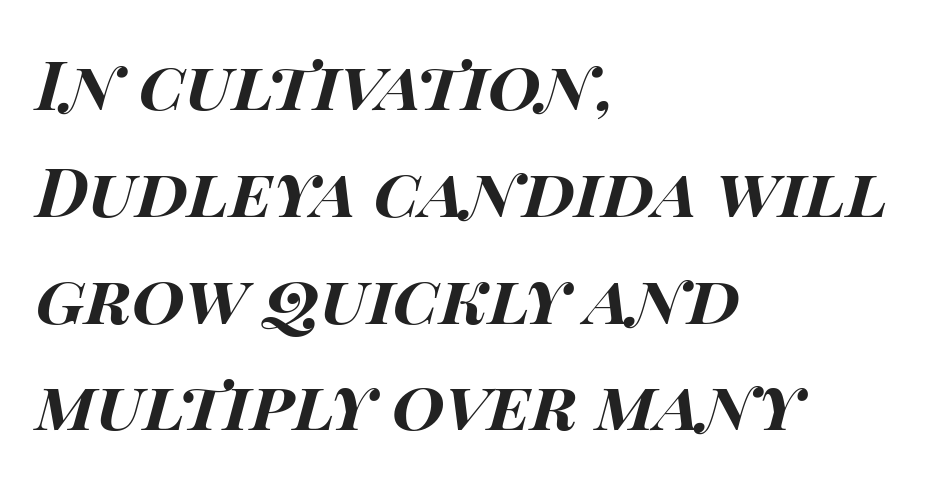
The image shows 68 px bold, wide type, italic (leaning right); set left-aligned, normal line spacing (1.57x), normal letter spacing, not underlined; high stroke contrast and a large x-height.
